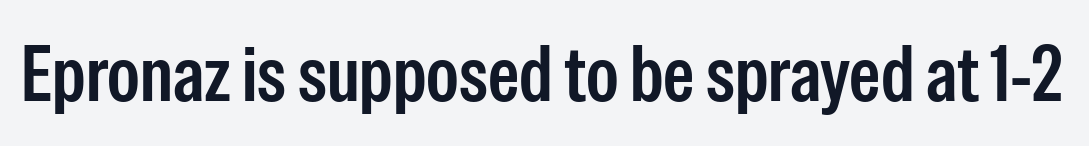
{"serif": "no", "italic": "no", "bold": "semi", "weight": "semibold", "width": "condensed", "stroke_contrast": "low", "x_height": "medium", "monospaced": "no", "underline": "no", "letter_spacing": "normal", "letter_spacing_em": 0.0, "glyph_px": 79}
